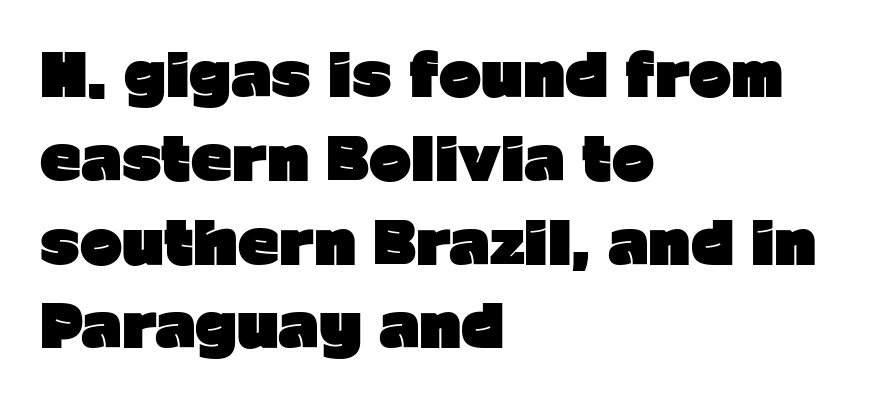
Q: Is the text bold? A: Yes.
Q: Is the text italic (slanted)? A: No, it is upright.
Q: Is the typeface a serif or a sans-serif typeface? A: Sans-serif.
Q: Is the text underlined? A: No.
Q: How is the paragraph aligned? A: Left-aligned.
Q: Is the spacing between letters normal or unusually wide? A: Normal.
Q: Is the spacing between lines tight, normal or loose? A: Normal.
Q: Width (condensed, normal, or wide)? A: Normal.
Q: Stroke contrast? A: Low.
Q: x-height? A: Medium.
Q: Monospaced? A: No.
